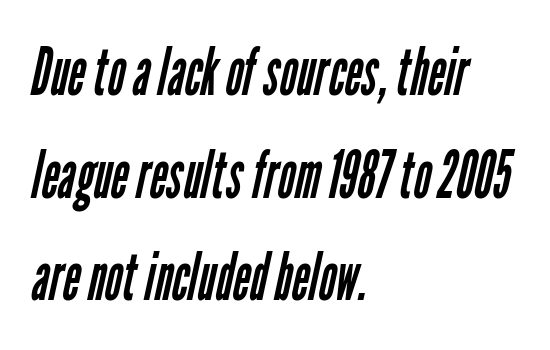
Q: Is the text bold? A: No.
Q: Is the typeface a serif or a sans-serif typeface? A: Sans-serif.
Q: Is the text underlined? A: No.
Q: How is the paragraph aligned? A: Left-aligned.
Q: Is the spacing between letters normal or unusually wide? A: Normal.
Q: Is the spacing between lines tight, normal or loose? A: Normal.
Q: Width (condensed, normal, or wide)? A: Condensed.
Q: Stroke contrast? A: Low.
Q: x-height? A: Medium.
Q: Monospaced? A: No.
